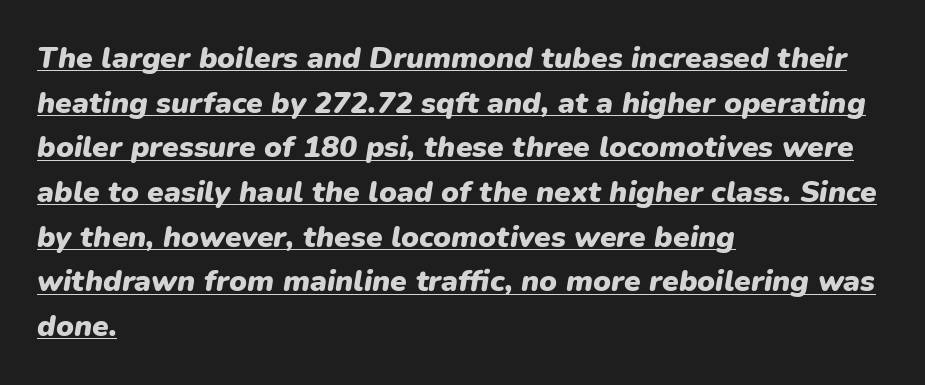
Varying glyph widths throughout — classic text-font behaviour. Rows of type keep a routine distance in the vertical direction. These words are printed bold, with thick strokes throughout. Slant detected: the letters are inclined. A classic flush-left, rag-right setting is used for this passage.
